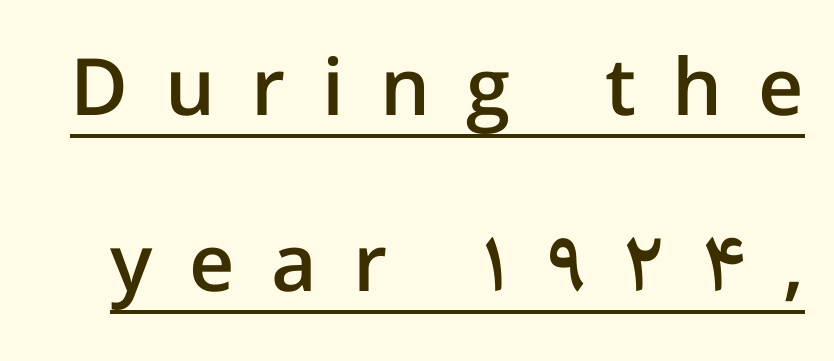
Q: Is the text bold? A: Semi-bold.
Q: Is the text italic (slanted)? A: No, it is upright.
Q: Is the typeface a serif or a sans-serif typeface? A: Sans-serif.
Q: Is the text underlined? A: Yes.
Q: Is the spacing between letters normal or unusually wide? A: Unusually wide.
Q: Is the spacing between lines tight, normal or loose? A: Loose.
Q: Width (condensed, normal, or wide)? A: Normal.
Q: Stroke contrast? A: Low.
Q: x-height? A: Medium.
Q: Monospaced? A: No.
